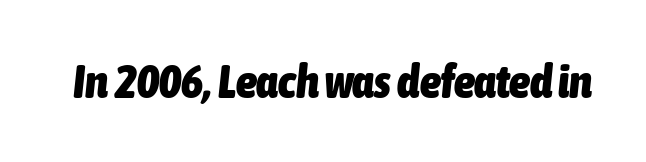
{"italic": "yes", "lean": "right", "slant_degrees": 6, "bold": "yes", "weight": "heavy", "width": "condensed", "stroke_contrast": "low", "x_height": "medium", "monospaced": "no", "underline": "no", "letter_spacing": "normal", "letter_spacing_em": 0.0, "glyph_px": 47}
